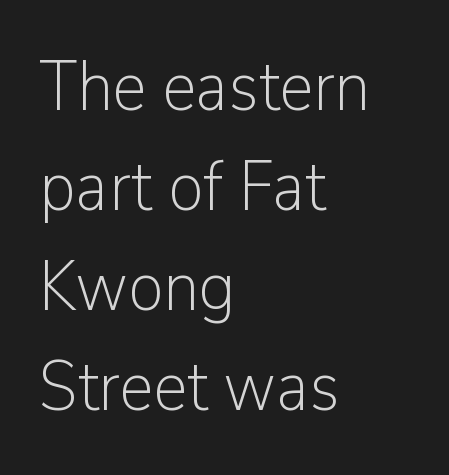
{"serif": "no", "italic": "no", "bold": "no", "weight": "light", "width": "normal", "stroke_contrast": "low", "x_height": "medium", "monospaced": "no", "underline": "no", "align": "left", "line_spacing": "normal", "line_spacing_ratio": 1.43, "letter_spacing": "normal", "letter_spacing_em": 0.0, "glyph_px": 70}
